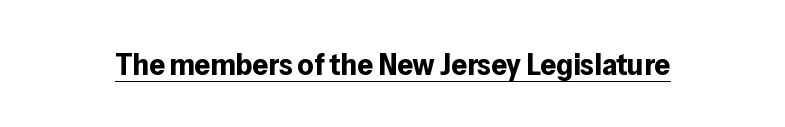
The image shows 31 px bold sans-serif type, upright; set normal letter spacing, underlined; low stroke contrast and a medium x-height.
